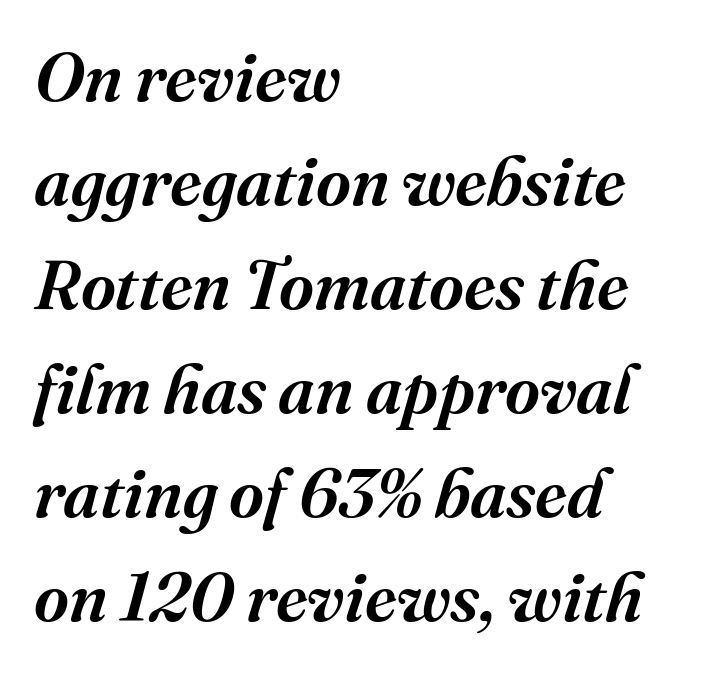
The image shows 68 px serif type, italic (leaning right); set left-aligned, normal line spacing (1.53x), normal letter spacing, not underlined; medium stroke contrast and a medium x-height.
